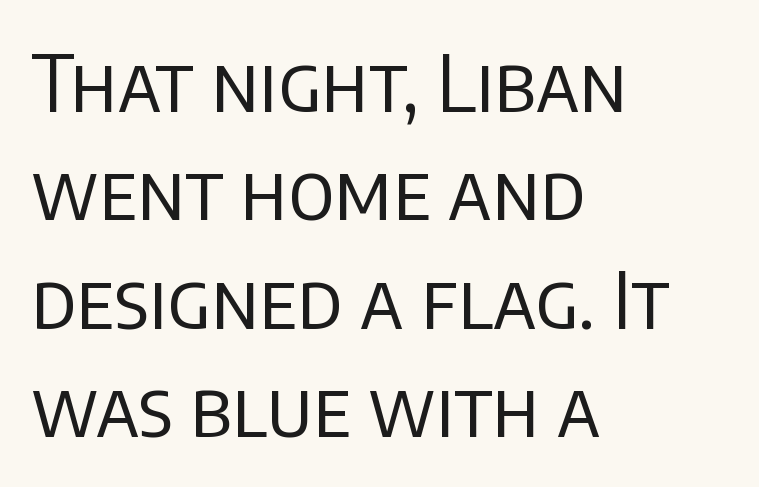
The image shows 78 px regular-weight sans-serif type, upright; set left-aligned, normal line spacing (1.39x), normal letter spacing, not underlined; low stroke contrast and a large x-height.
